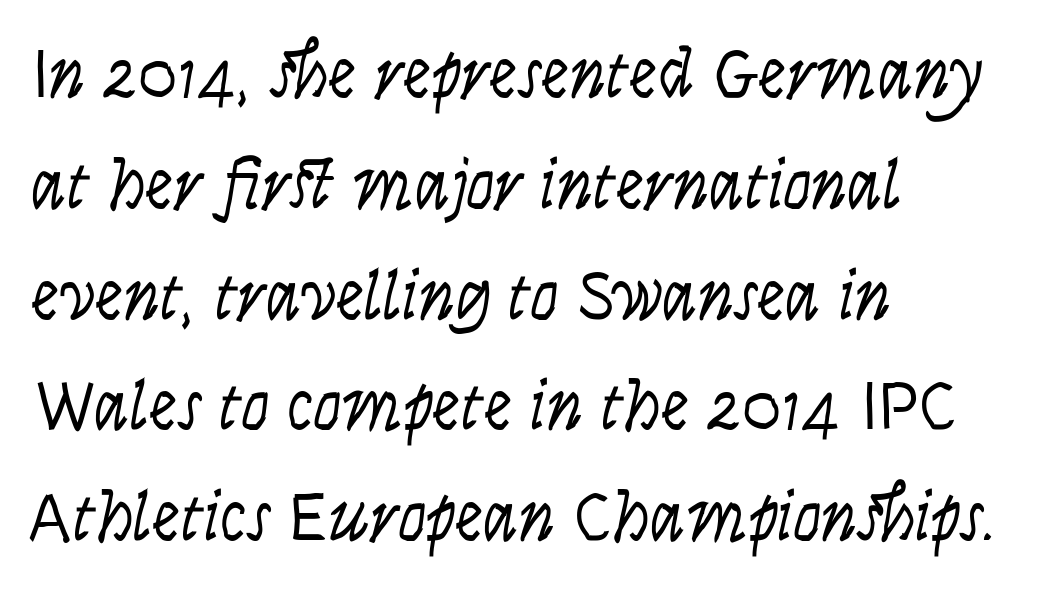
{"serif": "no", "bold": "no", "weight": "light", "width": "condensed", "stroke_contrast": "low", "x_height": "large", "monospaced": "no", "underline": "no", "align": "left", "line_spacing": "normal", "line_spacing_ratio": 1.56, "letter_spacing": "normal", "letter_spacing_em": 0.0, "glyph_px": 71}
